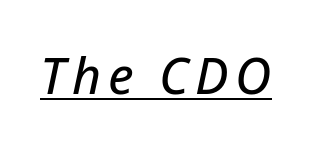
The image shows 50 px text type, italic (leaning right); set underlined; low stroke contrast and a medium x-height.
